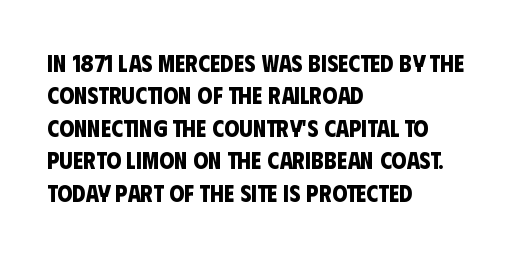
{"bold": "yes", "underline": "no", "align": "left", "line_spacing": "normal", "line_spacing_ratio": 1.35, "letter_spacing": "normal", "letter_spacing_em": 0.0, "glyph_px": 24}
